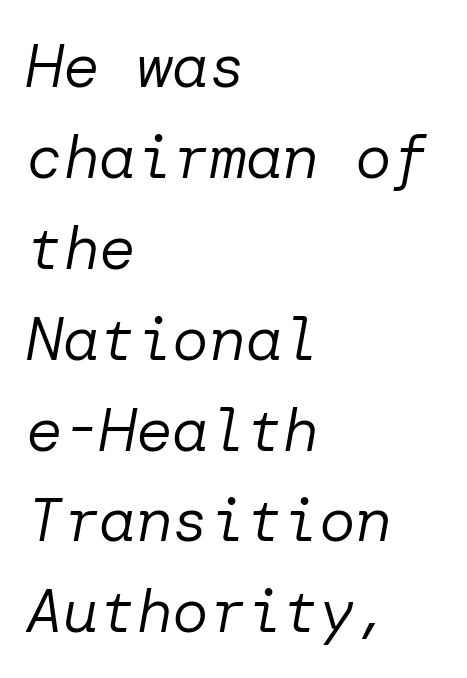
The image shows 61 px regular-weight type, italic (leaning right); set left-aligned, normal line spacing (1.49x), normal letter spacing, not underlined; low stroke contrast and a medium x-height.
